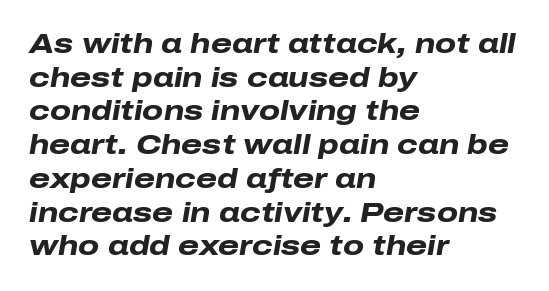
Q: Is the text bold? A: Yes.
Q: Is the text italic (slanted)? A: Yes, it leans right by about 10 degrees.
Q: Is the text underlined? A: No.
Q: How is the paragraph aligned? A: Left-aligned.
Q: Is the spacing between letters normal or unusually wide? A: Normal.
Q: Is the spacing between lines tight, normal or loose? A: Normal.
